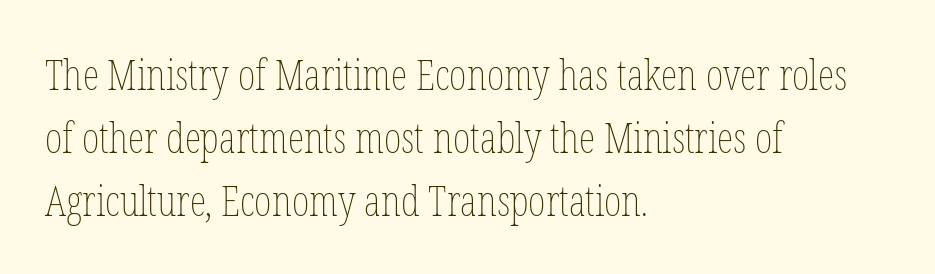
Q: Is the text bold? A: No.
Q: Is the text italic (slanted)? A: No, it is upright.
Q: Is the text underlined? A: No.
Q: How is the paragraph aligned? A: Left-aligned.
Q: Is the spacing between letters normal or unusually wide? A: Normal.
Q: Is the spacing between lines tight, normal or loose? A: Normal.
Q: Width (condensed, normal, or wide)? A: Condensed.
Q: Stroke contrast? A: Low.
Q: x-height? A: Medium.
Q: Monospaced? A: No.
